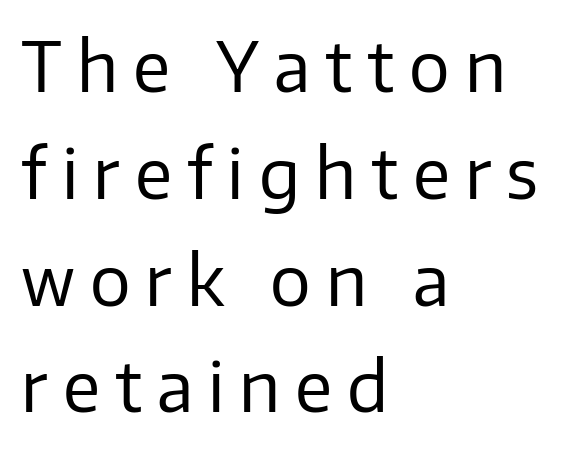
Q: Is the text bold? A: No.
Q: Is the text italic (slanted)? A: No, it is upright.
Q: Is the typeface a serif or a sans-serif typeface? A: Sans-serif.
Q: Is the text underlined? A: No.
Q: How is the paragraph aligned? A: Left-aligned.
Q: Is the spacing between letters normal or unusually wide? A: Unusually wide.
Q: Is the spacing between lines tight, normal or loose? A: Normal.
Q: Width (condensed, normal, or wide)? A: Normal.
Q: Stroke contrast? A: Low.
Q: x-height? A: Medium.
Q: Monospaced? A: No.
